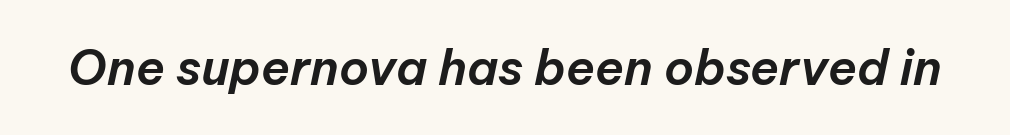
{"italic": "yes", "lean": "right", "slant_degrees": 12, "width": "normal", "stroke_contrast": "low", "x_height": "medium", "monospaced": "no", "underline": "no", "letter_spacing": "normal", "letter_spacing_em": 0.0, "glyph_px": 48}
